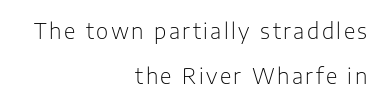
The image shows 21 px text type, upright; set right-aligned, loose line spacing (2.12x), not underlined.
